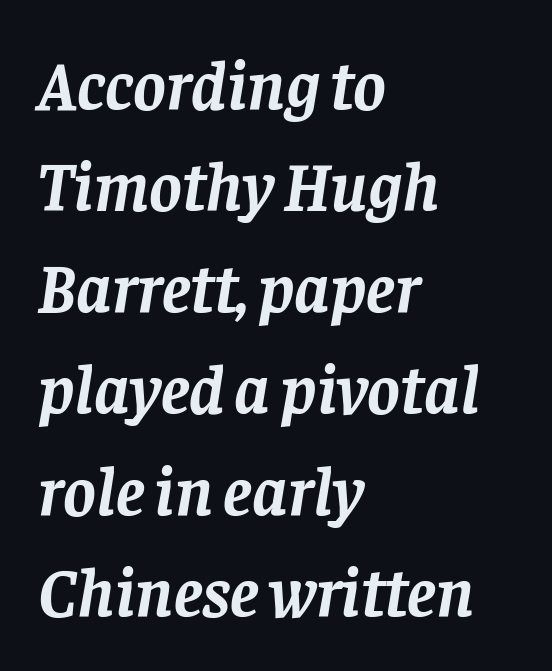
Q: Is the text bold? A: Yes.
Q: Is the text italic (slanted)? A: Yes, it leans right by about 8 degrees.
Q: Is the typeface a serif or a sans-serif typeface? A: Serif.
Q: Is the text underlined? A: No.
Q: How is the paragraph aligned? A: Left-aligned.
Q: Is the spacing between letters normal or unusually wide? A: Normal.
Q: Is the spacing between lines tight, normal or loose? A: Normal.
Q: Width (condensed, normal, or wide)? A: Normal.
Q: Stroke contrast? A: Low.
Q: x-height? A: Large.
Q: Monospaced? A: No.
